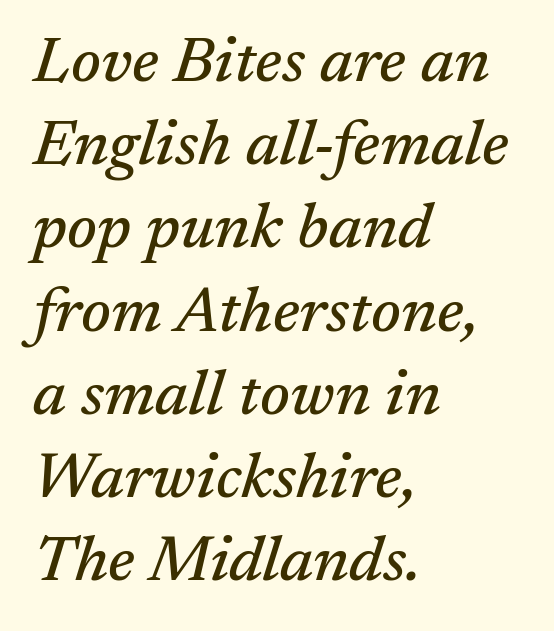
Q: Is the text italic (slanted)? A: Yes, it leans right by about 17 degrees.
Q: Is the typeface a serif or a sans-serif typeface? A: Serif.
Q: Is the text underlined? A: No.
Q: How is the paragraph aligned? A: Left-aligned.
Q: Is the spacing between letters normal or unusually wide? A: Normal.
Q: Is the spacing between lines tight, normal or loose? A: Normal.
Q: Width (condensed, normal, or wide)? A: Normal.
Q: Stroke contrast? A: Medium.
Q: x-height? A: Medium.
Q: Monospaced? A: No.
